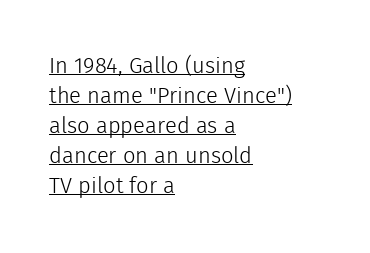
{"italic": "no", "bold": "no", "underline": "yes", "align": "left", "line_spacing": "normal", "line_spacing_ratio": 1.36, "letter_spacing": "normal", "letter_spacing_em": 0.0, "glyph_px": 22}
